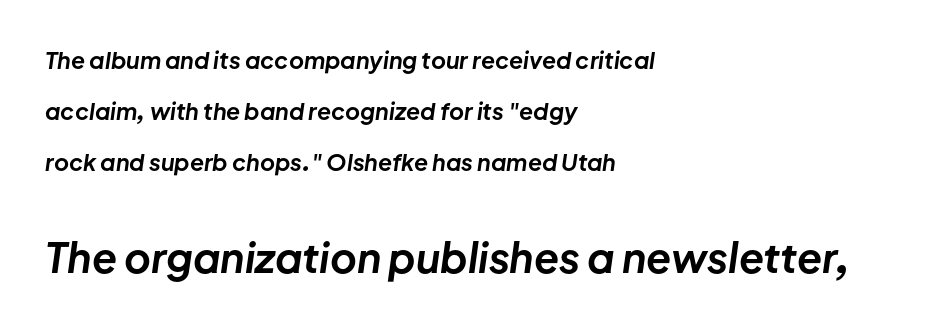
The paragraph has a hard left edge and a soft right edge. Spacing between characters is what you'd get straight out of the box. How heavy is the stroke? Heavy — this is a bold. Clear beneath every line of the passage.
